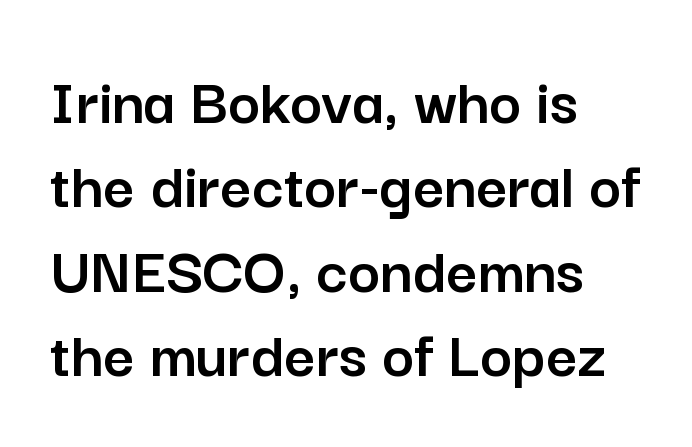
The image shows 68 px sans-serif type, upright; set left-aligned, line spacing 1.24x, normal letter spacing, not underlined; low stroke contrast and a medium x-height.
